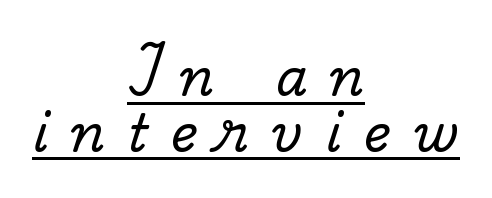
Q: Is the text italic (slanted)? A: Yes.
Q: Is the typeface a serif or a sans-serif typeface? A: Serif.
Q: Is the text underlined? A: Yes.
Q: How is the paragraph aligned? A: Centered.
Q: Is the spacing between letters normal or unusually wide? A: Unusually wide.
Q: Is the spacing between lines tight, normal or loose? A: Tight.
Q: Width (condensed, normal, or wide)? A: Normal.
Q: Stroke contrast? A: Low.
Q: x-height? A: Small.
Q: Monospaced? A: No.
